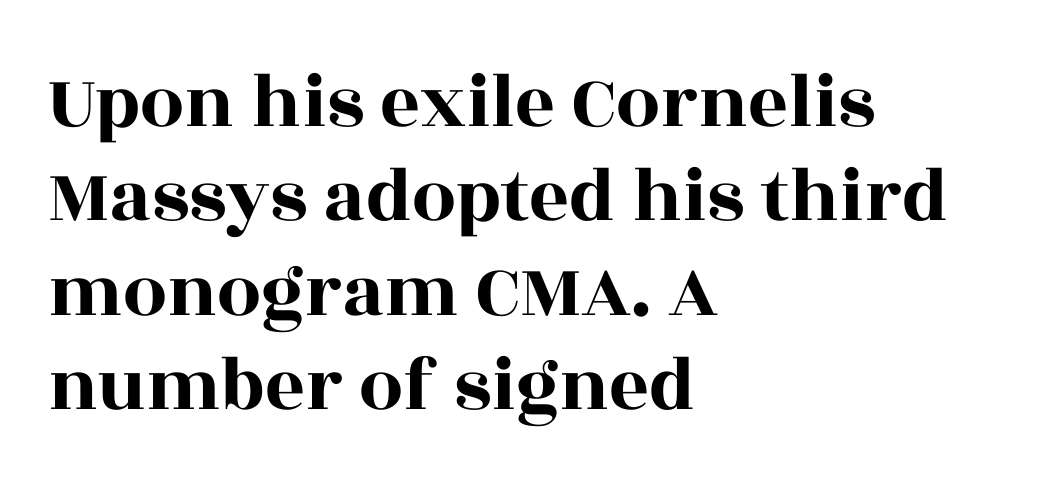
{"serif": "yes", "italic": "no", "width": "wide", "x_height": "large", "monospaced": "no", "underline": "no", "align": "left", "line_spacing_ratio": 1.21, "letter_spacing": "normal", "letter_spacing_em": 0.0, "glyph_px": 78}
